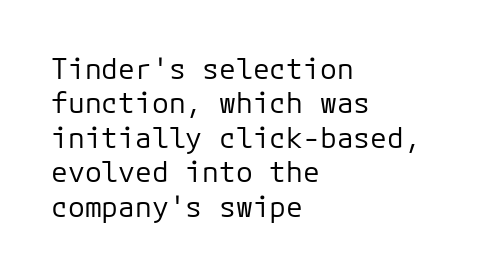
The image shows 28 px regular-weight sans-serif type, upright; set left-aligned, line spacing 1.23x, normal letter spacing, not underlined; low stroke contrast and a medium x-height.
